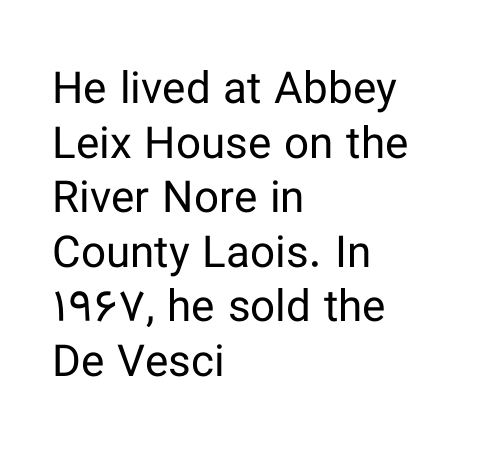
Q: Is the text bold? A: No.
Q: Is the text italic (slanted)? A: No, it is upright.
Q: Is the typeface a serif or a sans-serif typeface? A: Sans-serif.
Q: Is the text underlined? A: No.
Q: How is the paragraph aligned? A: Left-aligned.
Q: Is the spacing between letters normal or unusually wide? A: Normal.
Q: Width (condensed, normal, or wide)? A: Normal.
Q: Stroke contrast? A: Low.
Q: x-height? A: Medium.
Q: Monospaced? A: No.
